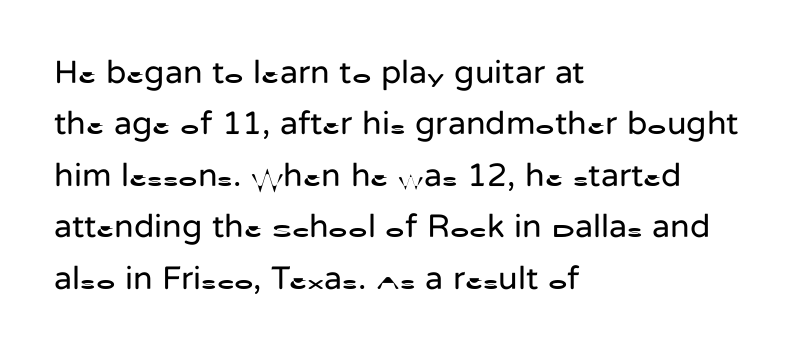
The image shows 33 px regular-weight sans-serif type, upright; set left-aligned, normal line spacing (1.56x), normal letter spacing, not underlined; low stroke contrast and a medium x-height.
